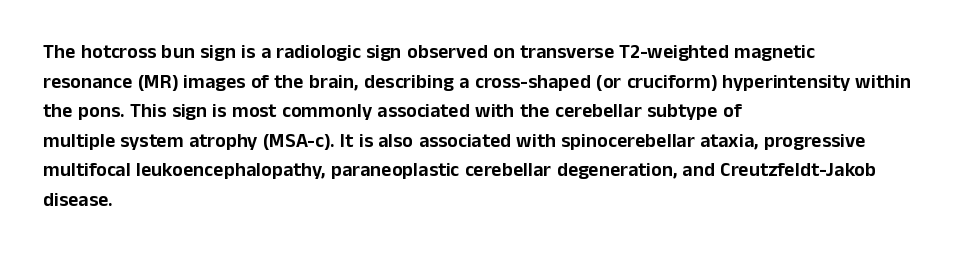
The words here are not underlined. Compared with typical paragraphs, the rows here are spaced about the same. Leftover space on each line is placed entirely after the last word. Students, note that the glyphs here touch the page at normal intervals. Italic: no, the glyphs are upright roman.
